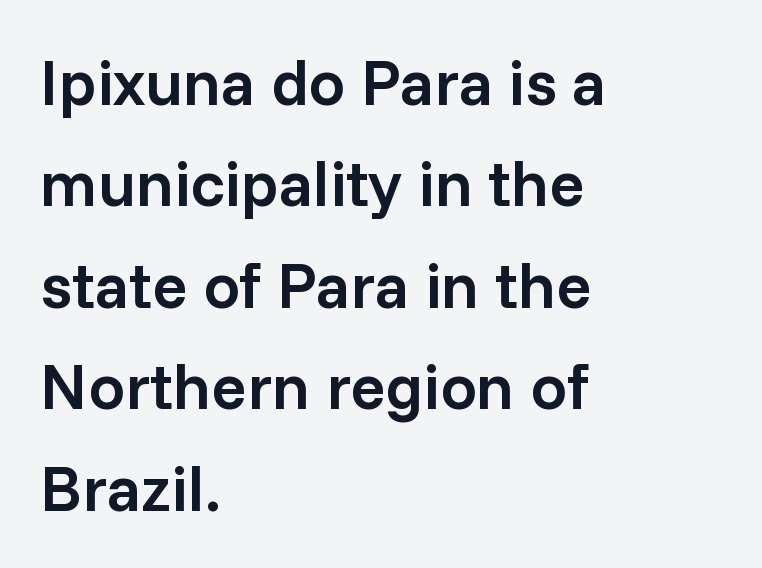
Letter spacing: default. Regarding leading, the lines here are spaced in the standard way. Italic: no, the glyphs are upright roman. Casual observation: everything's shoved over to the left. Spacing verdict: proportional, widths tailored to each character. The string is rendered with underlining switched off.
